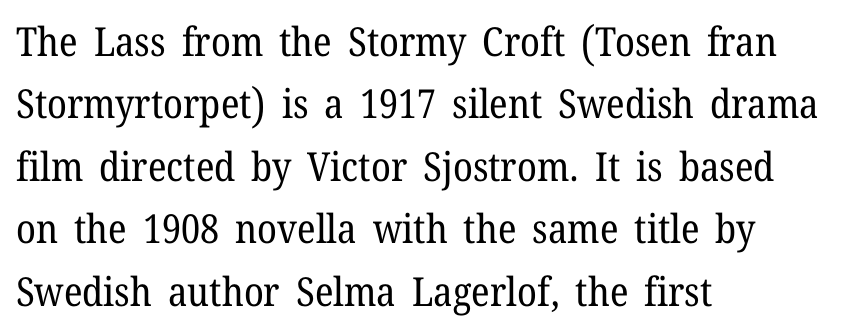
{"serif": "yes", "italic": "no", "bold": "no", "weight": "regular", "width": "normal", "stroke_contrast": "low", "x_height": "medium", "monospaced": "no", "underline": "no", "align": "left", "line_spacing": "normal", "line_spacing_ratio": 1.56, "letter_spacing": "normal", "letter_spacing_em": 0.0, "glyph_px": 40}
